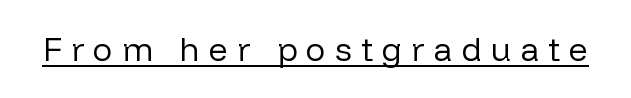
{"serif": "no", "italic": "no", "bold": "no", "weight": "regular", "width": "normal", "stroke_contrast": "low", "x_height": "medium", "monospaced": "no", "underline": "yes", "letter_spacing": "wide", "letter_spacing_em": 0.28, "glyph_px": 33}
